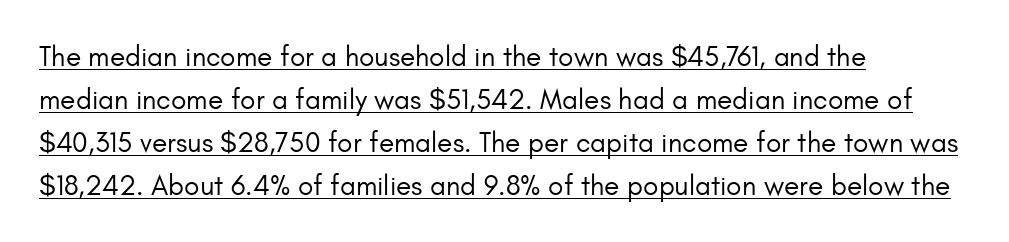
Q: Is the text bold? A: No.
Q: Is the text italic (slanted)? A: No, it is upright.
Q: Is the typeface a serif or a sans-serif typeface? A: Sans-serif.
Q: Is the text underlined? A: Yes.
Q: How is the paragraph aligned? A: Left-aligned.
Q: Is the spacing between letters normal or unusually wide? A: Normal.
Q: Is the spacing between lines tight, normal or loose? A: Normal.
Q: Width (condensed, normal, or wide)? A: Normal.
Q: Stroke contrast? A: Low.
Q: x-height? A: Small.
Q: Monospaced? A: No.
